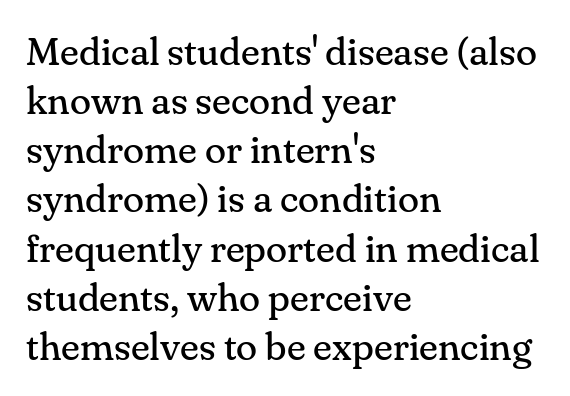
Q: Is the text bold? A: No.
Q: Is the text italic (slanted)? A: No, it is upright.
Q: Is the typeface a serif or a sans-serif typeface? A: Serif.
Q: Is the text underlined? A: No.
Q: How is the paragraph aligned? A: Left-aligned.
Q: Is the spacing between letters normal or unusually wide? A: Normal.
Q: Is the spacing between lines tight, normal or loose? A: Normal.
Q: Width (condensed, normal, or wide)? A: Normal.
Q: Stroke contrast? A: Medium.
Q: x-height? A: Small.
Q: Monospaced? A: No.
